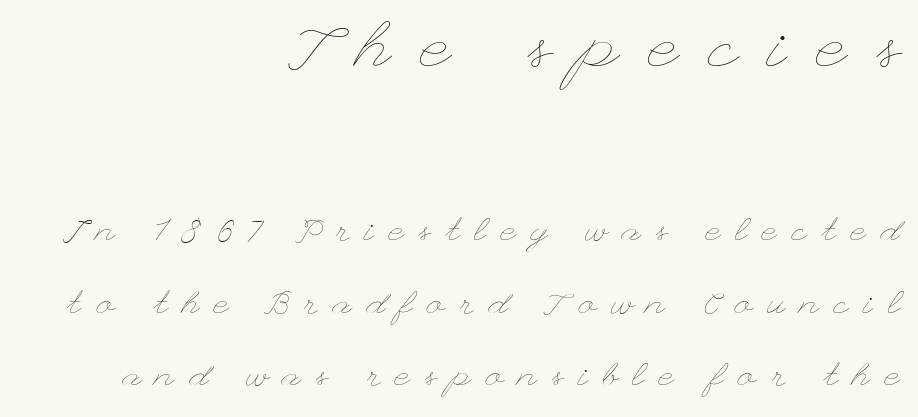
A quiet, ordinary-to-light weight characterises the typeface. Layout note: lines flush right. Descenders hang freely into open space. Compared with typical body copy, the letter spacing here is much looser.
